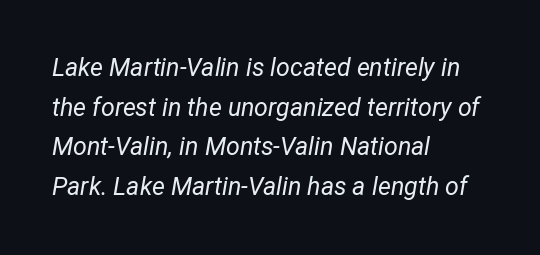
Q: Is the text bold? A: No.
Q: Is the text italic (slanted)? A: Yes, it leans right by about 12 degrees.
Q: Is the text underlined? A: No.
Q: How is the paragraph aligned? A: Left-aligned.
Q: Is the spacing between letters normal or unusually wide? A: Normal.
Q: Is the spacing between lines tight, normal or loose? A: Normal.
